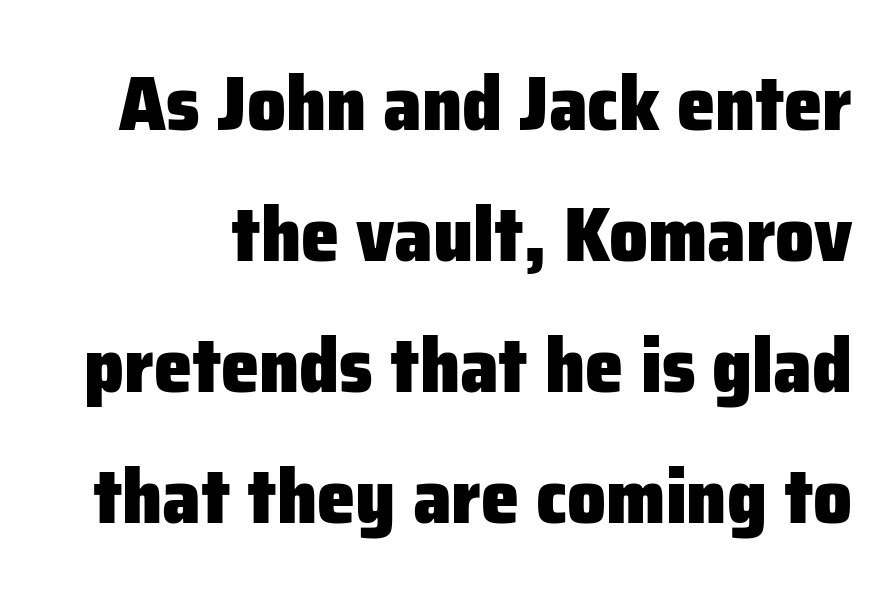
Regarding leading, the lines here are spaced in the standard way. To sum up the face: it is a sans, with no serifs. Summary of weight: heavy, a full bold. The lettering stays uniformly vertical, giving the passage a roman look.
